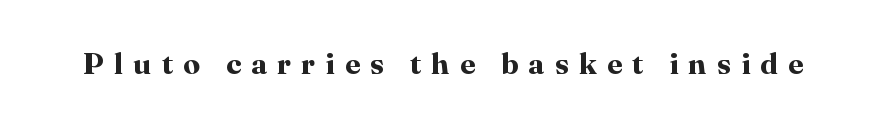
{"serif": "yes", "italic": "no", "bold": "yes", "weight": "bold", "width": "normal", "stroke_contrast": "high", "x_height": "medium", "monospaced": "no", "underline": "no", "letter_spacing": "wide", "letter_spacing_em": 0.34, "glyph_px": 30}
